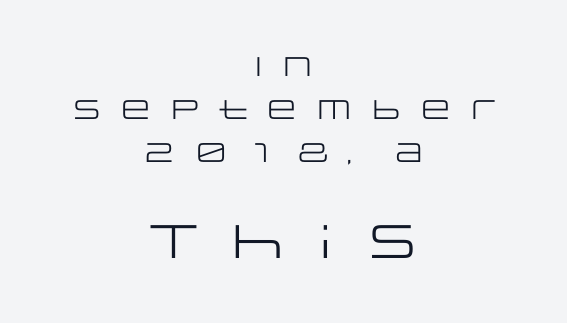
The image shows 47 px regular-weight, wide sans-serif type, upright; set centered, normal line spacing (1.59x), unusually wide letter spacing (+0.33 em), not underlined; the second (bottom) block is 1.74x larger; low stroke contrast and a large x-height.
